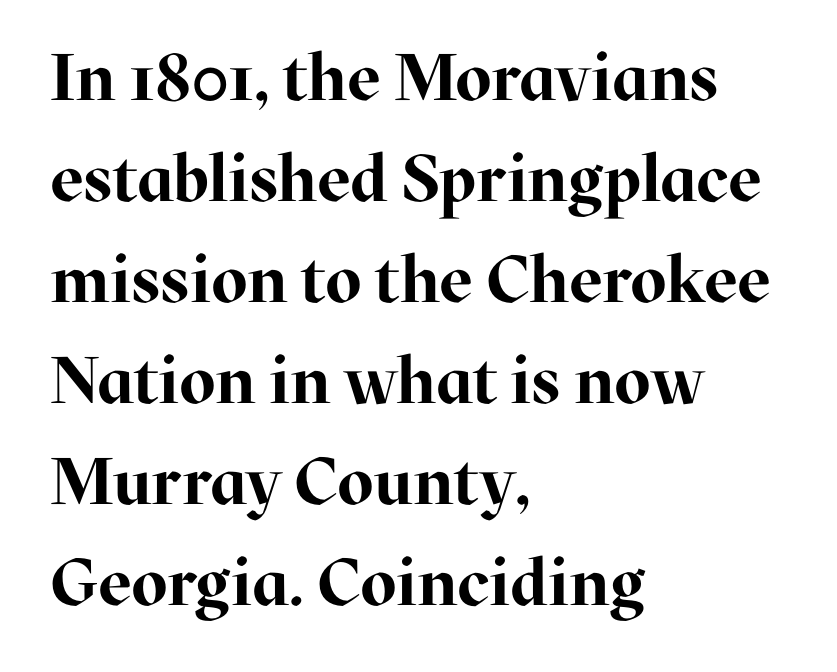
Q: Is the text bold? A: Yes.
Q: Is the text italic (slanted)? A: No, it is upright.
Q: Is the typeface a serif or a sans-serif typeface? A: Serif.
Q: Is the text underlined? A: No.
Q: How is the paragraph aligned? A: Left-aligned.
Q: Is the spacing between letters normal or unusually wide? A: Normal.
Q: Is the spacing between lines tight, normal or loose? A: Normal.
Q: Width (condensed, normal, or wide)? A: Normal.
Q: Stroke contrast? A: High.
Q: x-height? A: Medium.
Q: Monospaced? A: No.
